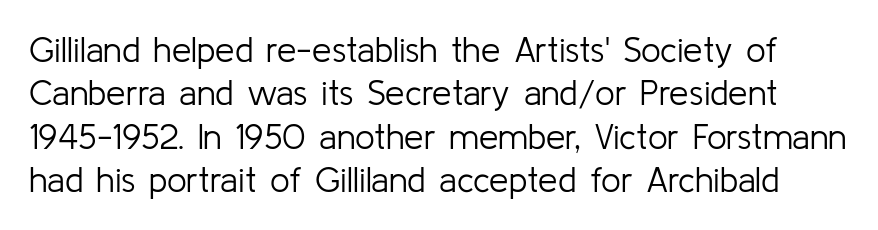
Q: Is the text bold? A: No.
Q: Is the text italic (slanted)? A: No, it is upright.
Q: Is the typeface a serif or a sans-serif typeface? A: Sans-serif.
Q: Is the text underlined? A: No.
Q: Is the spacing between letters normal or unusually wide? A: Normal.
Q: Width (condensed, normal, or wide)? A: Normal.
Q: Stroke contrast? A: Low.
Q: x-height? A: Medium.
Q: Monospaced? A: No.
